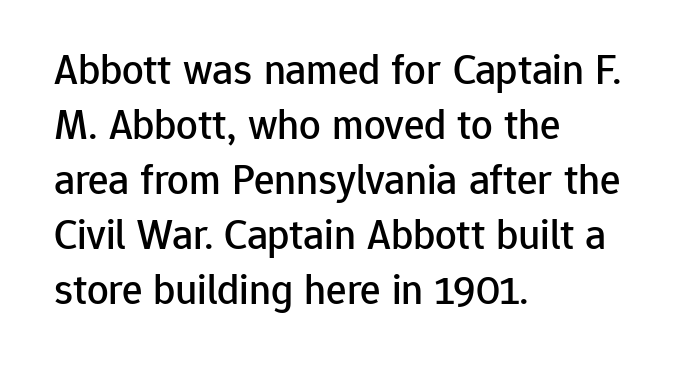
Q: Is the text italic (slanted)? A: No, it is upright.
Q: Is the typeface a serif or a sans-serif typeface? A: Sans-serif.
Q: Is the text underlined? A: No.
Q: How is the paragraph aligned? A: Left-aligned.
Q: Is the spacing between letters normal or unusually wide? A: Normal.
Q: Is the spacing between lines tight, normal or loose? A: Normal.
Q: Width (condensed, normal, or wide)? A: Normal.
Q: Stroke contrast? A: Low.
Q: x-height? A: Medium.
Q: Monospaced? A: No.
